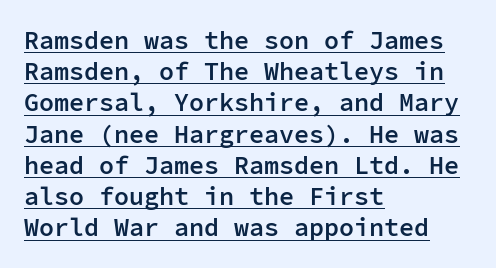
{"italic": "no", "bold": "semi", "underline": "yes", "align": "left", "line_spacing": "normal", "line_spacing_ratio": 1.25, "letter_spacing": "normal", "letter_spacing_em": 0.0, "glyph_px": 25}
